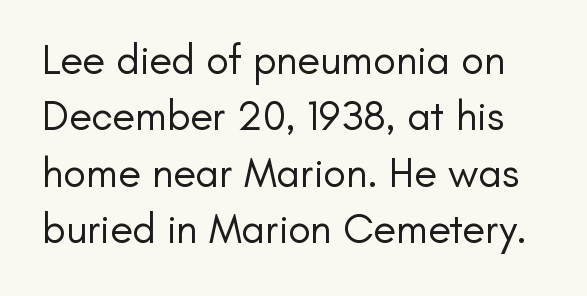
The image shows 42 px regular-weight sans-serif type, upright; set normal line spacing (1.34x), normal letter spacing, not underlined; low stroke contrast and a small x-height.
